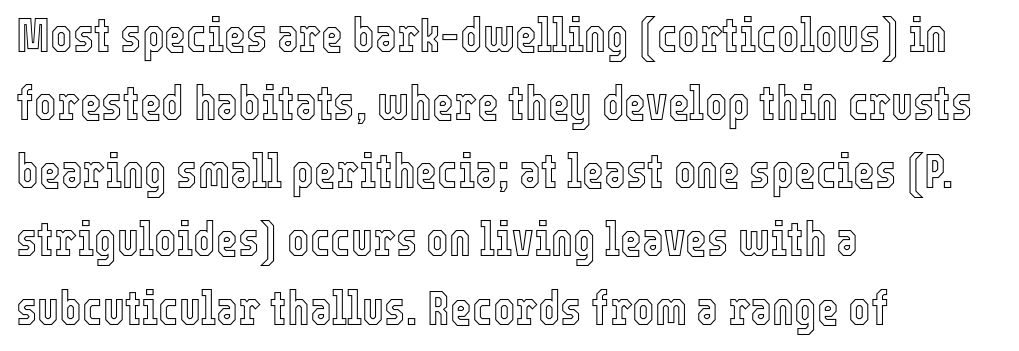
Glance below the letters and you will spot only blank space. The rag falls on the right side of this text block. The rendering uses natural spacing where letterforms have individual widths. Posture: vertical. A typesetter would call this leading conventional body-copy spacing.
